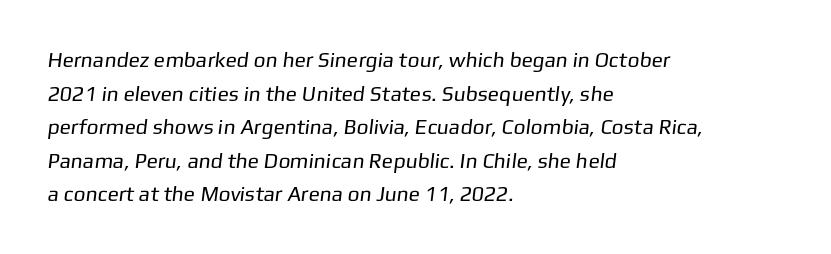
The image shows 21 px text type; set left-aligned, normal line spacing (1.6x), normal letter spacing, not underlined.
